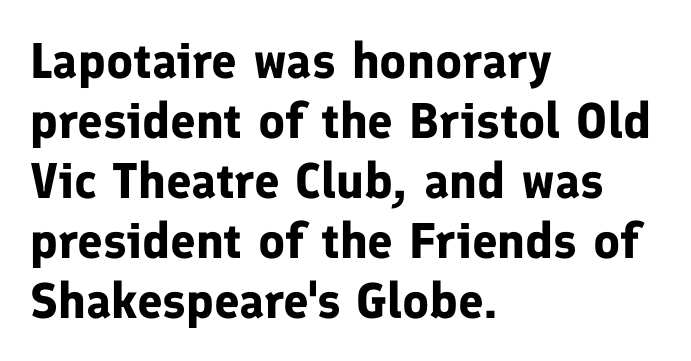
The image shows 50 px bold sans-serif type, upright; set left-aligned, line spacing 1.2x, normal letter spacing, not underlined; low stroke contrast and a medium x-height.
